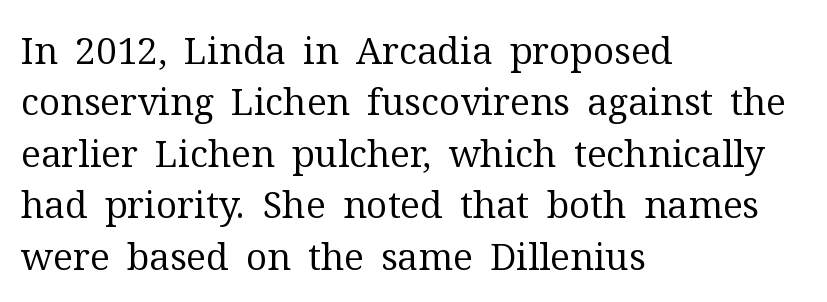
{"serif": "yes", "italic": "no", "bold": "no", "weight": "regular", "width": "normal", "stroke_contrast": "medium", "x_height": "medium", "monospaced": "no", "underline": "no", "align": "left", "line_spacing": "normal", "line_spacing_ratio": 1.39, "letter_spacing": "normal", "letter_spacing_em": 0.0, "glyph_px": 37}
